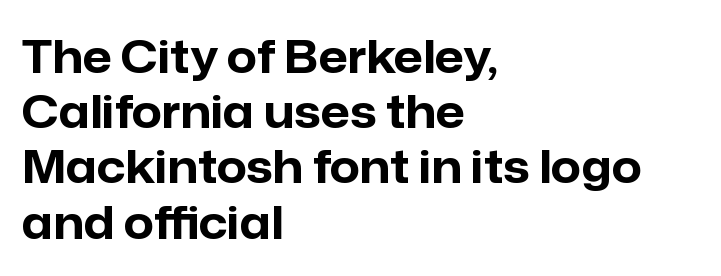
The letters carry no serifs — their stems end cleanly without finishing strokes. Do the characters align in a grid? No, the font is proportional. Glyph-to-glyph distance matches everyday printed text. The area under the type is left untouched. You can tell it's not italic because the verticals are truly vertical.
